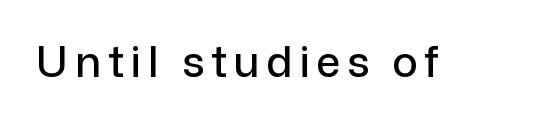
{"serif": "no", "italic": "no", "width": "normal", "stroke_contrast": "low", "x_height": "medium", "monospaced": "no", "underline": "no", "glyph_px": 43}
